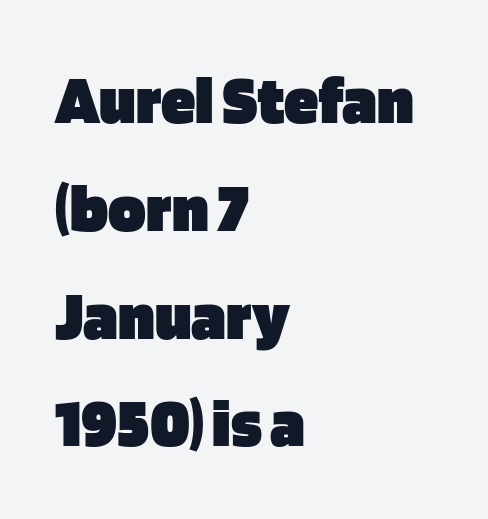
Q: Is the text bold? A: Yes.
Q: Is the text italic (slanted)? A: No, it is upright.
Q: Is the typeface a serif or a sans-serif typeface? A: Sans-serif.
Q: Is the text underlined? A: No.
Q: How is the paragraph aligned? A: Left-aligned.
Q: Is the spacing between letters normal or unusually wide? A: Normal.
Q: Is the spacing between lines tight, normal or loose? A: Normal.
Q: Width (condensed, normal, or wide)? A: Normal.
Q: Stroke contrast? A: Low.
Q: x-height? A: Large.
Q: Monospaced? A: No.
